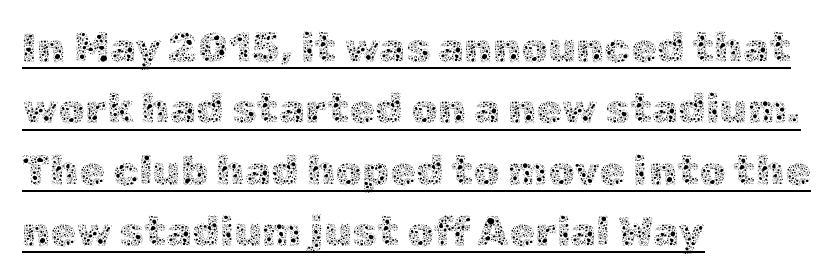
Vertically, the passage feels balanced, rows spaced as you'd expect. The font's upright variant was chosen for this text. The lines are quadded left. Varying glyph widths throughout — classic text-font behaviour. The strokes carry an ordinary text weight at most. Has an underline been added? It has.
